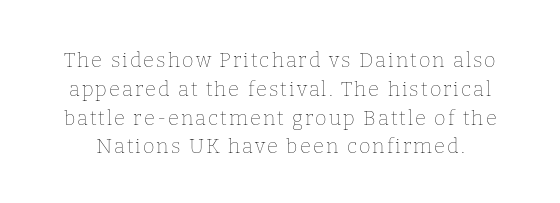
Q: Is the text bold? A: No.
Q: Is the text italic (slanted)? A: No, it is upright.
Q: Is the text underlined? A: No.
Q: Is the spacing between lines tight, normal or loose? A: Normal.
